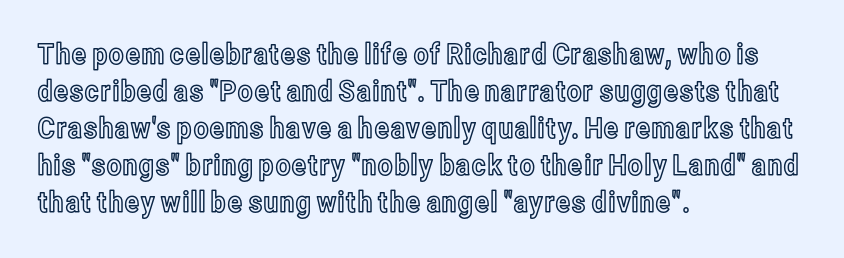
{"italic": "no", "width": "condensed", "x_height": "medium", "monospaced": "no", "underline": "no", "align": "left", "line_spacing": "normal", "line_spacing_ratio": 1.28, "letter_spacing": "normal", "letter_spacing_em": 0.0, "glyph_px": 29}
